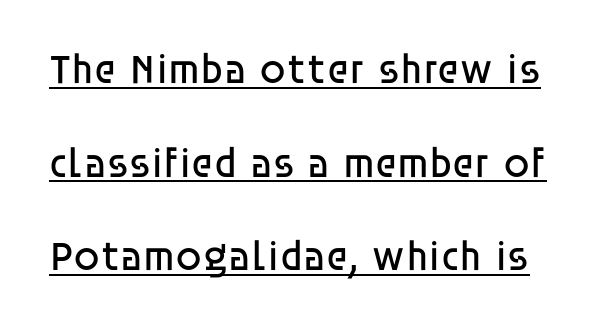
Q: Is the text bold? A: No.
Q: Is the text italic (slanted)? A: No, it is upright.
Q: Is the typeface a serif or a sans-serif typeface? A: Sans-serif.
Q: Is the text underlined? A: Yes.
Q: Is the spacing between letters normal or unusually wide? A: Normal.
Q: Is the spacing between lines tight, normal or loose? A: Loose.
Q: Width (condensed, normal, or wide)? A: Normal.
Q: Stroke contrast? A: Low.
Q: x-height? A: Large.
Q: Monospaced? A: No.
